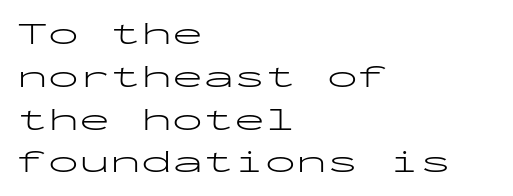
Q: Is the text bold? A: No.
Q: Is the text italic (slanted)? A: No, it is upright.
Q: Is the typeface a serif or a sans-serif typeface? A: Sans-serif.
Q: Is the text underlined? A: No.
Q: How is the paragraph aligned? A: Left-aligned.
Q: Is the spacing between letters normal or unusually wide? A: Normal.
Q: Is the spacing between lines tight, normal or loose? A: Normal.
Q: Width (condensed, normal, or wide)? A: Wide.
Q: Stroke contrast? A: Low.
Q: x-height? A: Medium.
Q: Monospaced? A: Yes.
